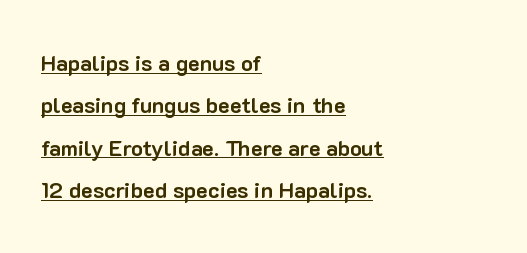
Q: Is the text bold? A: Yes.
Q: Is the text italic (slanted)? A: No, it is upright.
Q: Is the text underlined? A: Yes.
Q: How is the paragraph aligned? A: Left-aligned.
Q: Is the spacing between letters normal or unusually wide? A: Normal.
Q: Is the spacing between lines tight, normal or loose? A: Loose.
